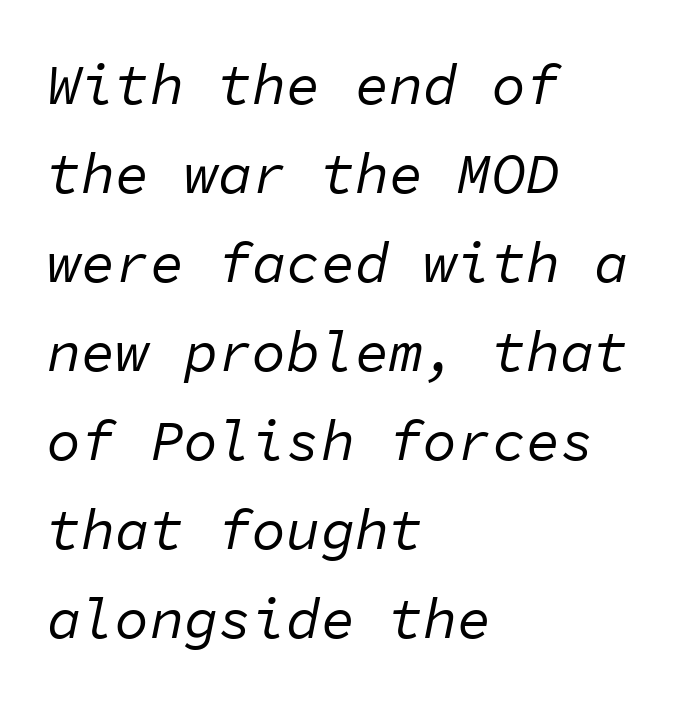
Q: Is the text bold? A: No.
Q: Is the text italic (slanted)? A: Yes, it leans right by about 11 degrees.
Q: Is the text underlined? A: No.
Q: How is the paragraph aligned? A: Left-aligned.
Q: Is the spacing between letters normal or unusually wide? A: Normal.
Q: Is the spacing between lines tight, normal or loose? A: Normal.
Q: Width (condensed, normal, or wide)? A: Normal.
Q: Stroke contrast? A: Low.
Q: x-height? A: Medium.
Q: Monospaced? A: Yes.
